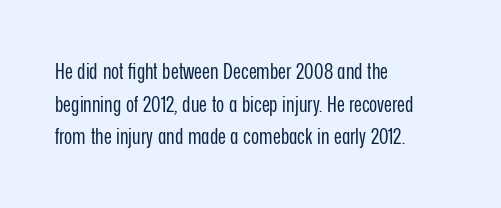
Rows of type keep a routine distance in the vertical direction. The space beneath each line is pristine and unruled. Which margin do the lines hug? The left one — the right edge is uneven. The letterforms sit shoulder to shoulder at normal distance.
